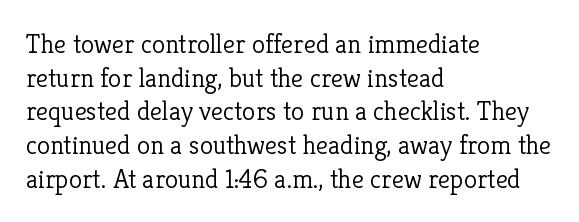
{"italic": "no", "bold": "no", "underline": "no", "align": "left", "line_spacing": "normal", "line_spacing_ratio": 1.25, "letter_spacing": "normal", "letter_spacing_em": 0.0, "glyph_px": 27}
